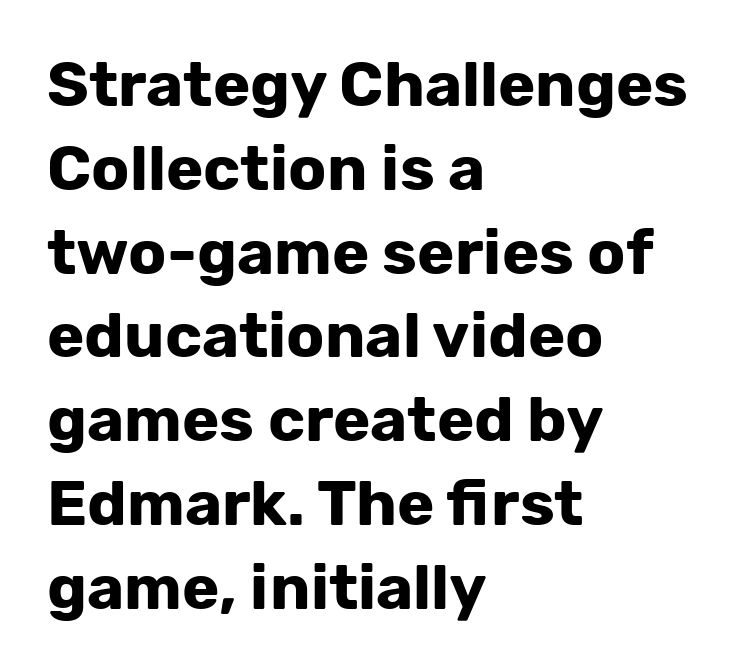
Q: Is the text bold? A: Yes.
Q: Is the text italic (slanted)? A: No, it is upright.
Q: Is the typeface a serif or a sans-serif typeface? A: Sans-serif.
Q: Is the text underlined? A: No.
Q: How is the paragraph aligned? A: Left-aligned.
Q: Is the spacing between letters normal or unusually wide? A: Normal.
Q: Is the spacing between lines tight, normal or loose? A: Normal.
Q: Width (condensed, normal, or wide)? A: Normal.
Q: Stroke contrast? A: Low.
Q: x-height? A: Medium.
Q: Monospaced? A: No.
